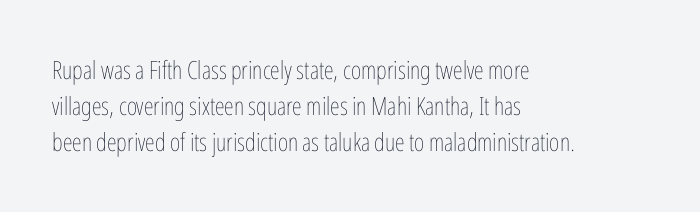
{"italic": "no", "bold": "no", "underline": "no", "align": "left", "line_spacing": "normal", "line_spacing_ratio": 1.45, "letter_spacing": "normal", "letter_spacing_em": 0.0, "glyph_px": 25}
